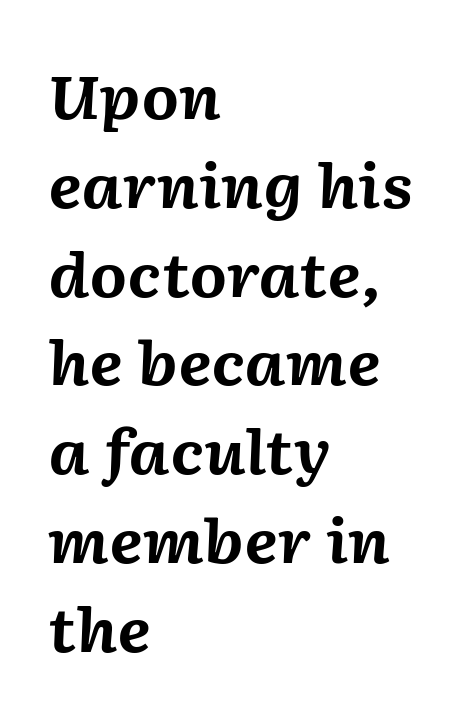
The image shows 60 px bold type, italic (leaning right); set left-aligned, normal line spacing (1.48x), normal letter spacing, not underlined; medium stroke contrast and a medium x-height.
